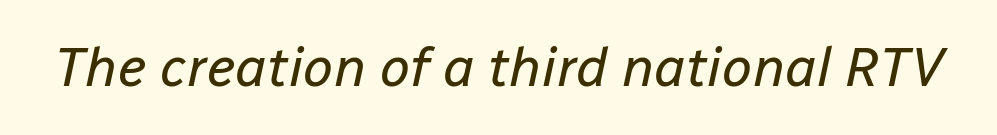
{"italic": "yes", "lean": "right", "slant_degrees": 12, "bold": "no", "weight": "regular", "width": "normal", "stroke_contrast": "low", "x_height": "medium", "monospaced": "no", "underline": "no", "letter_spacing": "normal", "letter_spacing_em": 0.0, "glyph_px": 55}
